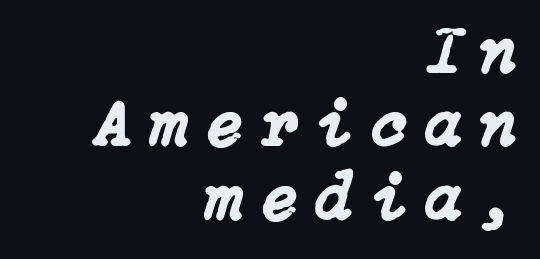
The image shows 65 px text type, italic (leaning right); set right-aligned, tight line spacing (1.13x), unusually wide letter spacing (+0.3 em), not underlined; low stroke contrast and a medium x-height.
